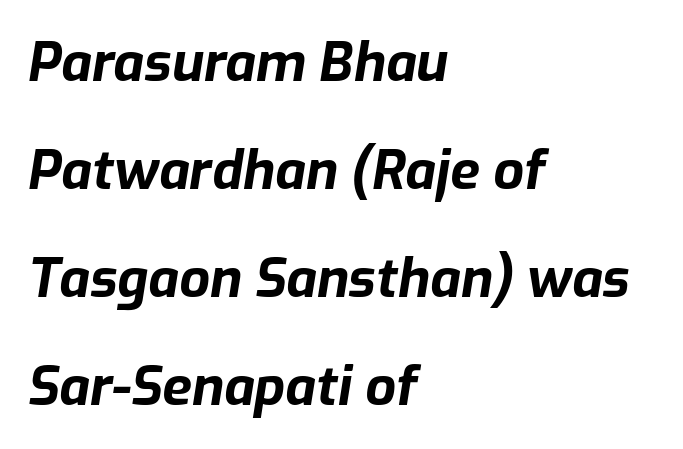
Q: Is the text bold? A: Yes.
Q: Is the text italic (slanted)? A: Yes, it leans right by about 9 degrees.
Q: Is the text underlined? A: No.
Q: How is the paragraph aligned? A: Left-aligned.
Q: Is the spacing between letters normal or unusually wide? A: Normal.
Q: Is the spacing between lines tight, normal or loose? A: Loose.
Q: Width (condensed, normal, or wide)? A: Normal.
Q: Stroke contrast? A: Low.
Q: x-height? A: Medium.
Q: Monospaced? A: No.
